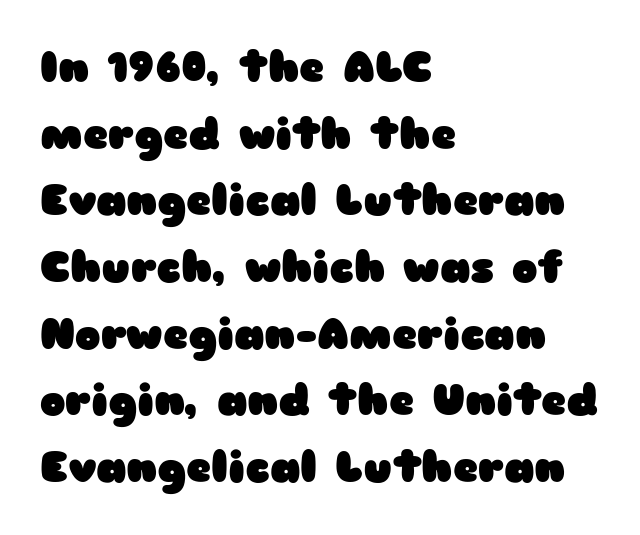
The letters are bold, with thick, heavy strokes. Just letters on the line, the space beneath them empty. Glyph-to-glyph distance matches everyday printed text. Examine the stroke ends and you'll find no serifs. The compositor pushed each line to the left boundary.
